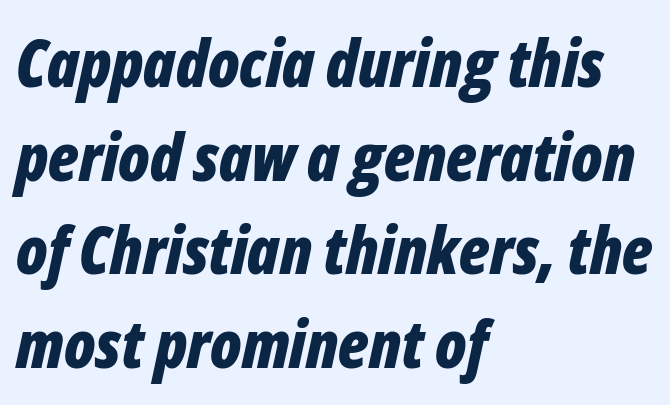
You can tell it's italic because the verticals aren't actually vertical. The rendering anchors every line to the left-hand side. Pretty heavy lettering here — definitely bold. The horizontal fit of the characters is conventional and even. Do the characters align in a grid? No, the font is proportional. The rows are spaced the way most documents space them.
